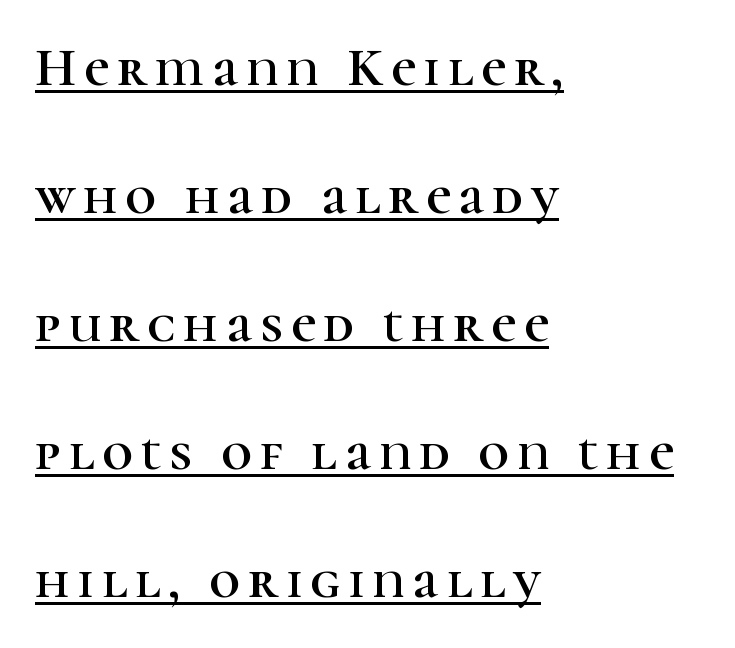
Q: Is the text italic (slanted)? A: No, it is upright.
Q: Is the typeface a serif or a sans-serif typeface? A: Serif.
Q: Is the text underlined? A: Yes.
Q: How is the paragraph aligned? A: Left-aligned.
Q: Is the spacing between lines tight, normal or loose? A: Loose.
Q: Width (condensed, normal, or wide)? A: Normal.
Q: Stroke contrast? A: High.
Q: x-height? A: Medium.
Q: Monospaced? A: No.
